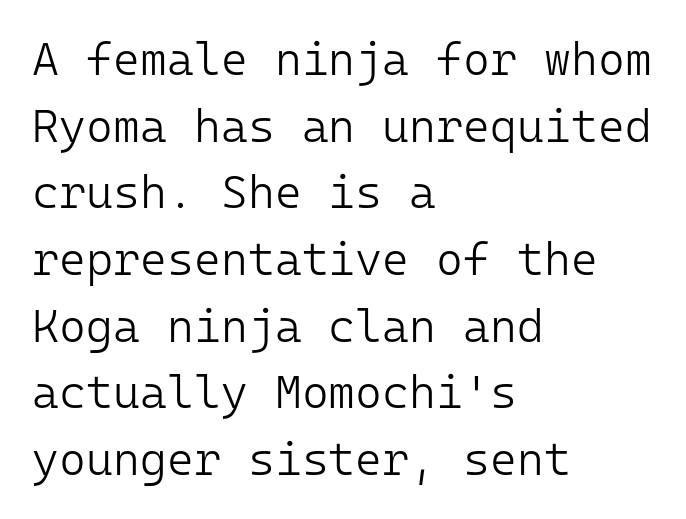
Q: Is the text bold? A: No.
Q: Is the text italic (slanted)? A: No, it is upright.
Q: Is the typeface a serif or a sans-serif typeface? A: Sans-serif.
Q: Is the text underlined? A: No.
Q: How is the paragraph aligned? A: Left-aligned.
Q: Is the spacing between letters normal or unusually wide? A: Normal.
Q: Is the spacing between lines tight, normal or loose? A: Normal.
Q: Width (condensed, normal, or wide)? A: Normal.
Q: Stroke contrast? A: Low.
Q: x-height? A: Medium.
Q: Monospaced? A: Yes.
